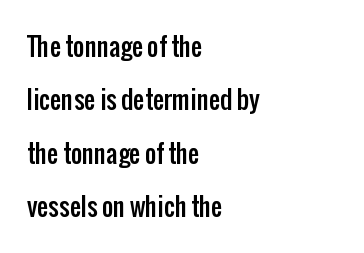
Q: Is the text italic (slanted)? A: No, it is upright.
Q: Is the text underlined? A: No.
Q: How is the paragraph aligned? A: Left-aligned.
Q: Is the spacing between letters normal or unusually wide? A: Normal.
Q: Is the spacing between lines tight, normal or loose? A: Loose.
